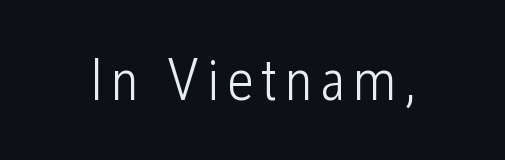
{"serif": "no", "italic": "no", "bold": "no", "weight": "light", "width": "condensed", "stroke_contrast": "low", "x_height": "medium", "monospaced": "no", "underline": "no", "glyph_px": 59}
